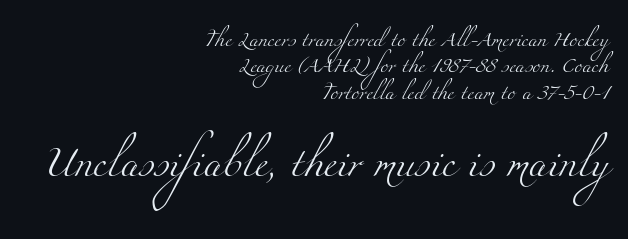
The image shows 30 px light, wide type; set right-aligned, line spacing 1.76x, normal letter spacing, not underlined; the second (bottom) block is 2.0x larger; medium stroke contrast and a small x-height.
